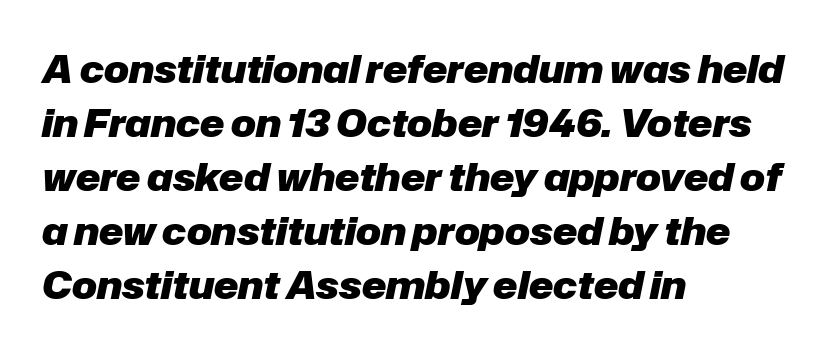
Observe the ordinary spacing: letters are neighbours, not strangers. Varying glyph widths throughout — classic text-font behaviour. One-word summary of the alignment: left. In terms of posture, this sample is oblique. Successive baselines arrive at the customary interval.
